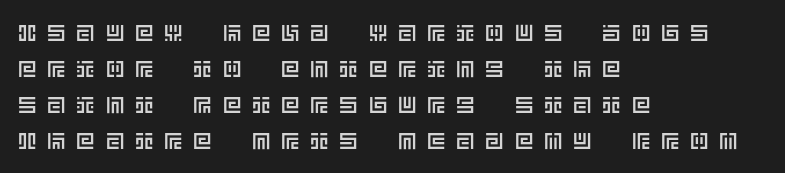
The font's upright variant was chosen for this text. Anything drawn beneath the words? Only blank space. Each word looks stretched out because of the extra space between its letters. This sample keeps an unexceptional amount of space between lines. One-word summary of the alignment: left.
